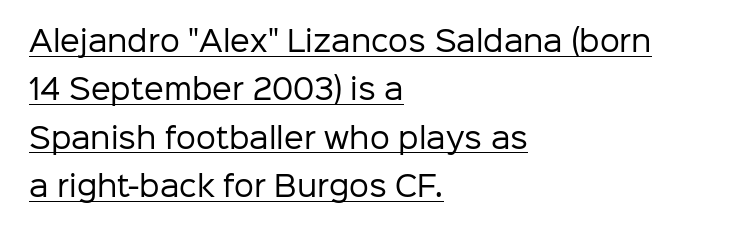
Q: Is the text bold? A: No.
Q: Is the text italic (slanted)? A: No, it is upright.
Q: Is the typeface a serif or a sans-serif typeface? A: Sans-serif.
Q: Is the text underlined? A: Yes.
Q: How is the paragraph aligned? A: Left-aligned.
Q: Is the spacing between letters normal or unusually wide? A: Normal.
Q: Width (condensed, normal, or wide)? A: Normal.
Q: Stroke contrast? A: Low.
Q: x-height? A: Medium.
Q: Monospaced? A: No.
